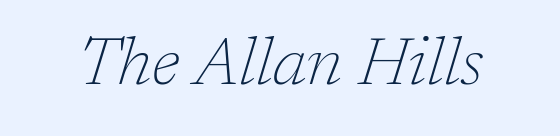
The image shows 67 px thin serif type, italic (leaning right); set normal letter spacing, not underlined; low stroke contrast and a medium x-height.
